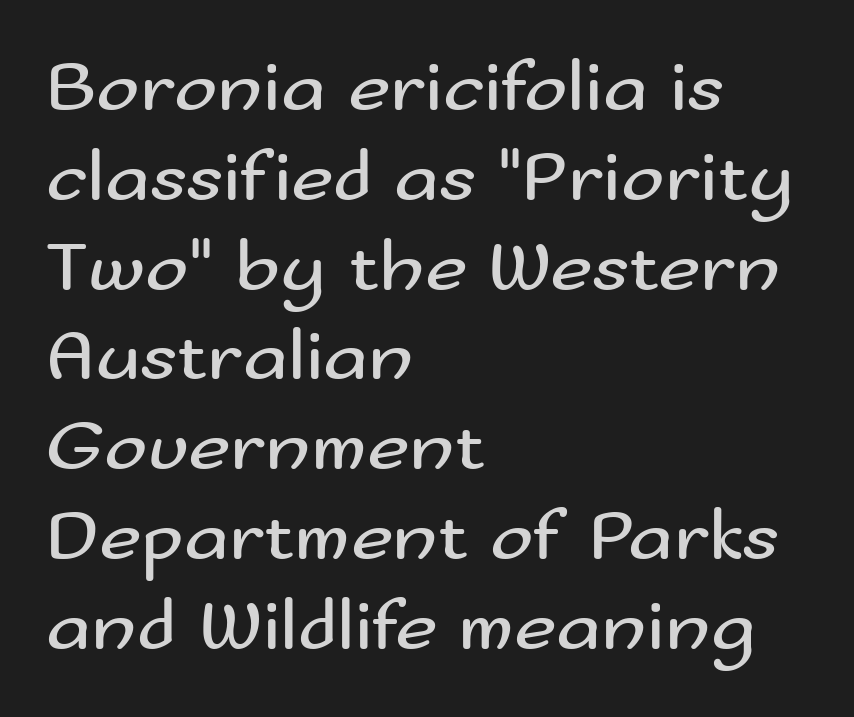
{"serif": "no", "italic": "no", "bold": "no", "weight": "regular", "width": "wide", "stroke_contrast": "medium", "x_height": "small", "monospaced": "no", "underline": "no", "align": "left", "line_spacing_ratio": 1.23, "letter_spacing": "normal", "letter_spacing_em": 0.0, "glyph_px": 73}
